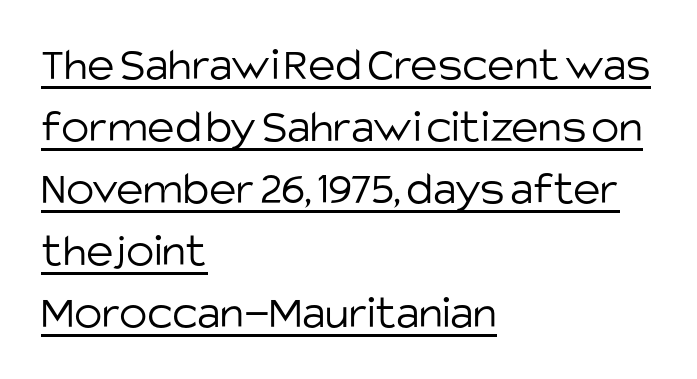
{"serif": "no", "italic": "no", "bold": "no", "weight": "light", "width": "normal", "stroke_contrast": "low", "x_height": "large", "monospaced": "no", "underline": "yes", "align": "left", "line_spacing": "normal", "line_spacing_ratio": 1.32, "letter_spacing": "normal", "letter_spacing_em": 0.0, "glyph_px": 47}
